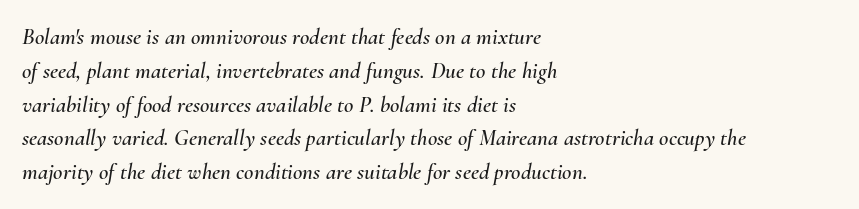
Clear beneath every line of the passage. Interline gaps are of average width in this sample. The letterforms sit shoulder to shoulder at normal distance. These lines were composed using italics. Which margin do the lines hug? The left one — the right edge is uneven.
